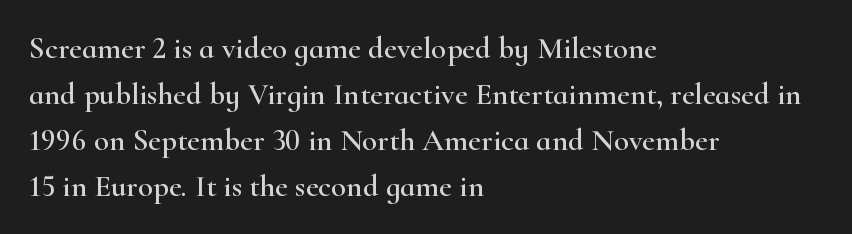
The image shows 31 px wide serif type, upright; set left-aligned, normal line spacing (1.48x), normal letter spacing, not underlined; high stroke contrast and a small x-height.
